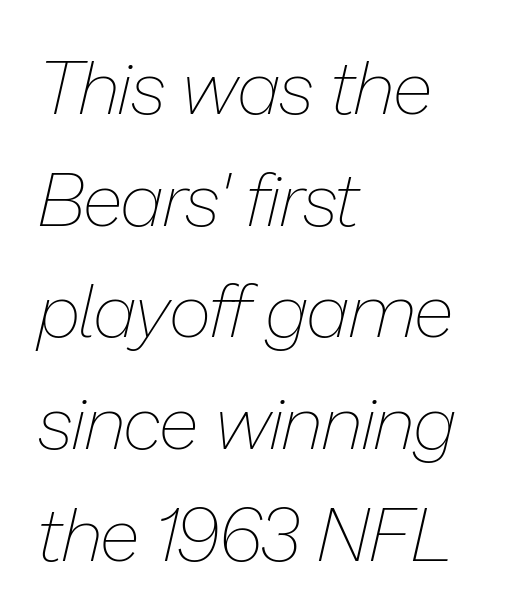
The image shows 74 px thin type, italic (leaning right); set left-aligned, normal line spacing (1.51x), normal letter spacing, not underlined; low stroke contrast and a medium x-height.
